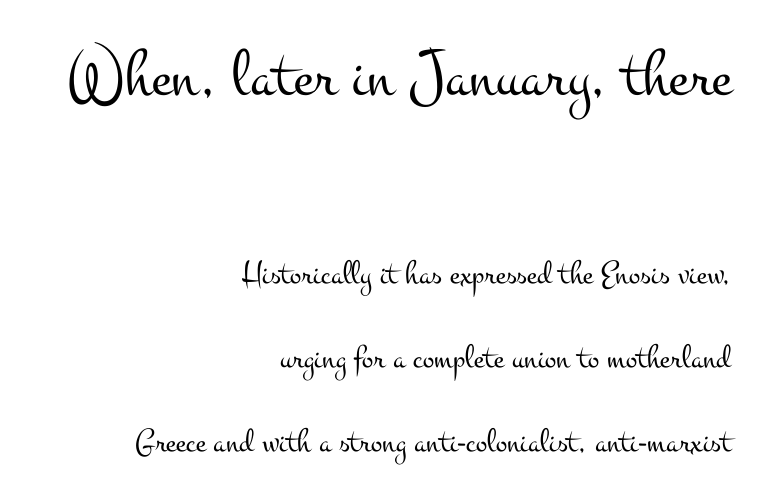
{"bold": "no", "weight": "light", "width": "wide", "stroke_contrast": "medium", "x_height": "small", "monospaced": "no", "underline": "no", "align": "right", "line_spacing": "loose", "line_spacing_ratio": 2.46, "letter_spacing": "normal", "letter_spacing_em": 0.0, "larger_block": "first", "size_ratio": 1.97, "glyph_px": 67}
